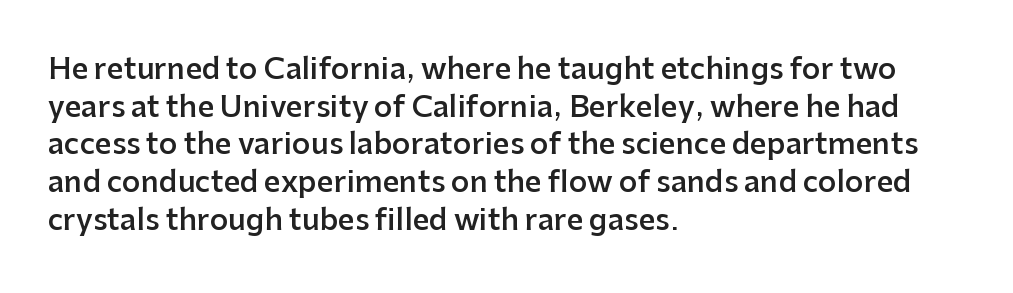
Notice how the passage keeps a crisp vertical edge on the left only. Stroke terminals: plain, sans-serif. Ordinary non-slanted type is in use. Default kerning and tracking; the words read as compact shapes. What's the leading like? Ordinary, nothing unusual. Note the varied advance widths — an 'i' is clearly narrower than an 'm'.
